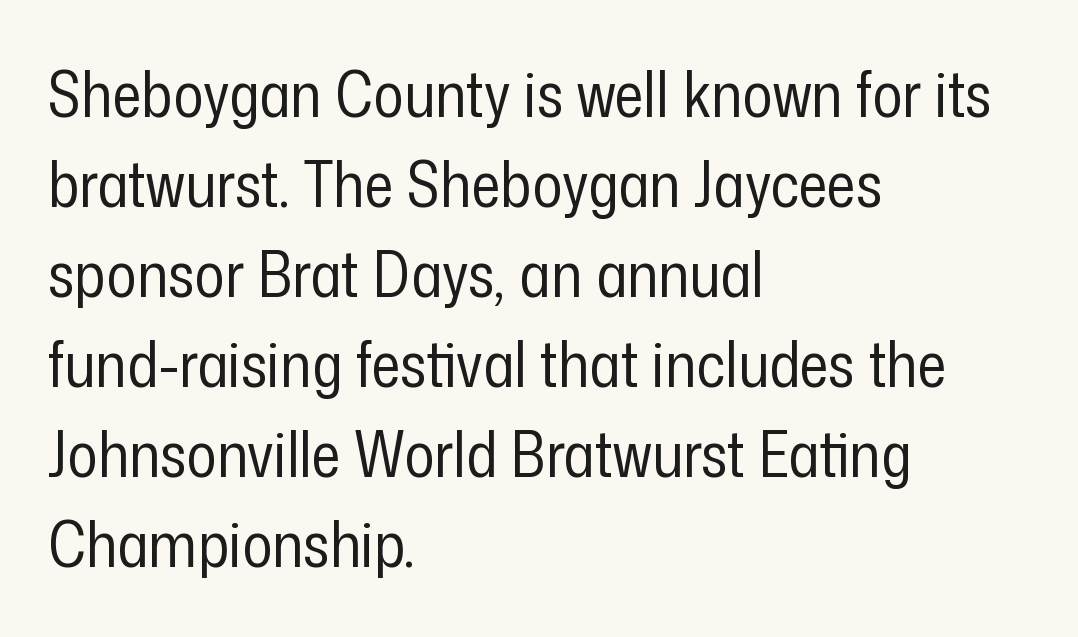
The image shows 63 px regular-weight, condensed sans-serif type, upright; set left-aligned, normal line spacing (1.43x), normal letter spacing, not underlined; low stroke contrast and a medium x-height.
